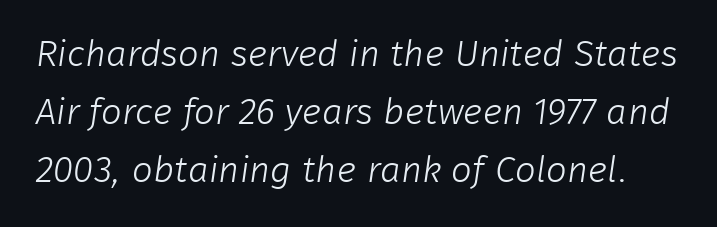
Classification — sans serif. The area under the type is left untouched. Compared with typical body copy, the letter spacing here is the same. Here the designer chose a conventional face with non-uniform glyph widths. Caption: face not bold, strokes unweighted.
